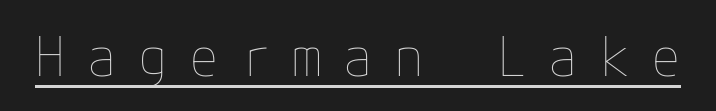
{"italic": "no", "bold": "no", "weight": "thin", "width": "normal", "stroke_contrast": "low", "x_height": "medium", "underline": "yes", "letter_spacing": "wide", "letter_spacing_em": 0.4, "glyph_px": 54}
